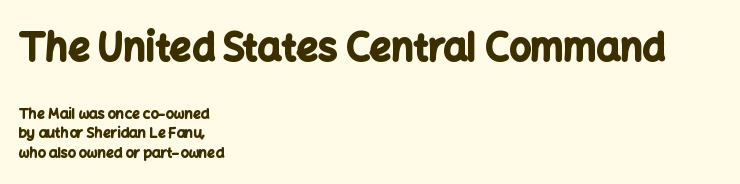
Q: Is the text bold? A: Yes.
Q: Is the text italic (slanted)? A: No, it is upright.
Q: Is the typeface a serif or a sans-serif typeface? A: Sans-serif.
Q: Is the text underlined? A: No.
Q: How is the paragraph aligned? A: Left-aligned.
Q: Is the spacing between letters normal or unusually wide? A: Normal.
Q: Is the spacing between lines tight, normal or loose? A: Normal.
Q: Which block of text is set in a larger size, the first (top) or the second (bottom)? A: The first (top) one.
Q: Width (condensed, normal, or wide)? A: Normal.
Q: Stroke contrast? A: Low.
Q: x-height? A: Medium.
Q: Monospaced? A: No.
